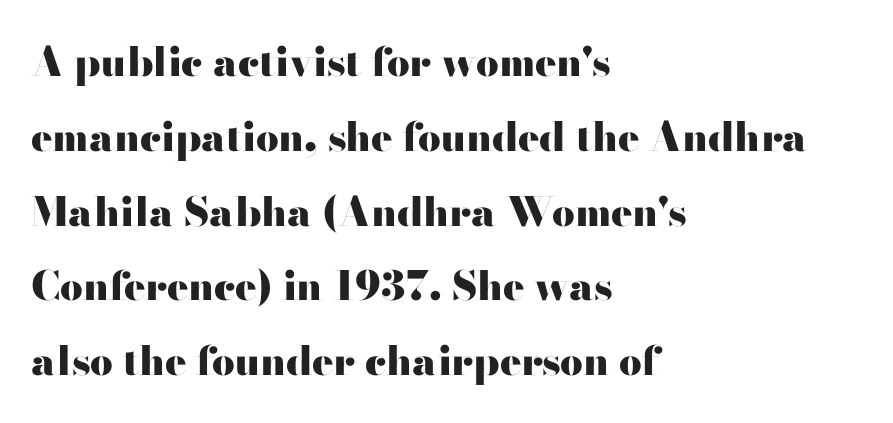
The image shows 40 px heavy, wide sans-serif type, upright; set left-aligned, line spacing 1.87x, normal letter spacing, not underlined; high stroke contrast and a small x-height.
